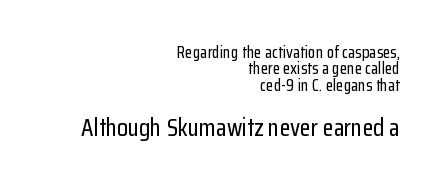
{"italic": "no", "underline": "no", "align": "right", "line_spacing": "tight", "line_spacing_ratio": 0.97, "letter_spacing": "normal", "letter_spacing_em": 0.0, "larger_block": "second", "size_ratio": 1.47, "glyph_px": 25}
